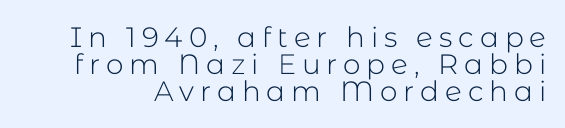
The image shows 28 px light sans-serif type, upright; set tight line spacing (0.96x), unusually wide letter spacing (+0.21 em), not underlined; low stroke contrast and a medium x-height.
